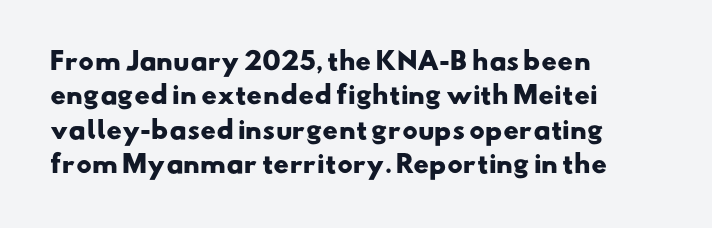
The image shows 24 px bold type; set left-aligned, normal line spacing (1.43x), normal letter spacing, not underlined.
